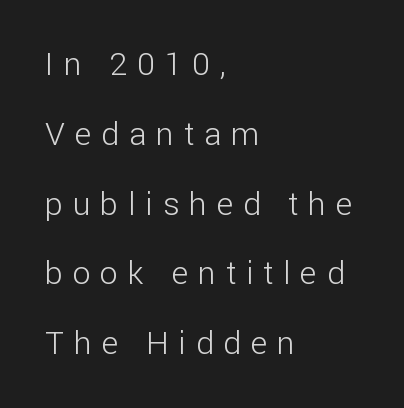
Q: Is the text bold? A: No.
Q: Is the text italic (slanted)? A: No, it is upright.
Q: Is the typeface a serif or a sans-serif typeface? A: Sans-serif.
Q: Is the text underlined? A: No.
Q: How is the paragraph aligned? A: Left-aligned.
Q: Is the spacing between letters normal or unusually wide? A: Unusually wide.
Q: Is the spacing between lines tight, normal or loose? A: Loose.
Q: Width (condensed, normal, or wide)? A: Normal.
Q: Stroke contrast? A: Low.
Q: x-height? A: Medium.
Q: Monospaced? A: No.
